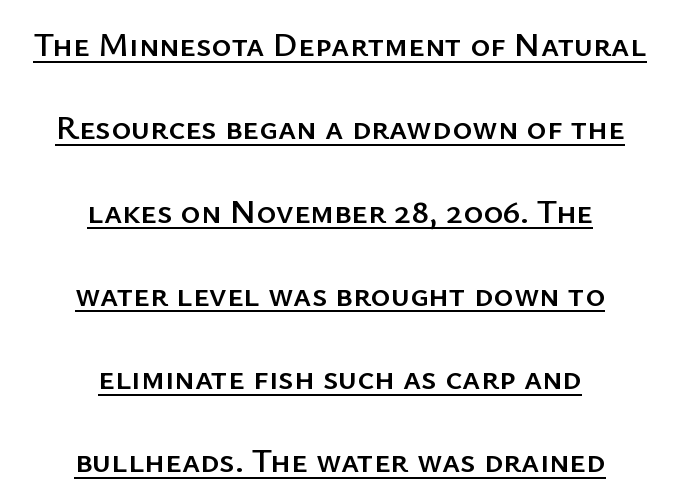
Q: Is the text italic (slanted)? A: No, it is upright.
Q: Is the typeface a serif or a sans-serif typeface? A: Sans-serif.
Q: Is the text underlined? A: Yes.
Q: How is the paragraph aligned? A: Centered.
Q: Is the spacing between letters normal or unusually wide? A: Normal.
Q: Is the spacing between lines tight, normal or loose? A: Loose.
Q: Width (condensed, normal, or wide)? A: Normal.
Q: Stroke contrast? A: Low.
Q: x-height? A: Medium.
Q: Monospaced? A: No.
